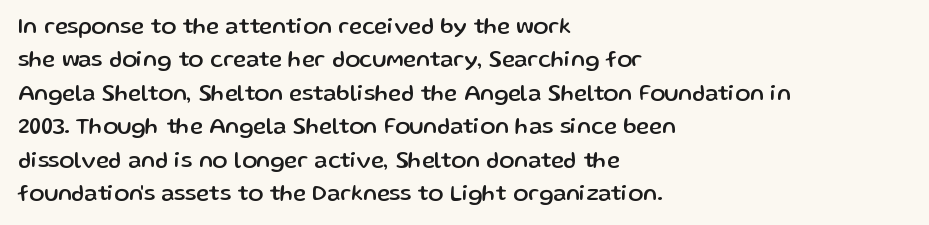
Q: Is the text italic (slanted)? A: No, it is upright.
Q: Is the text underlined? A: No.
Q: How is the paragraph aligned? A: Left-aligned.
Q: Is the spacing between letters normal or unusually wide? A: Normal.
Q: Is the spacing between lines tight, normal or loose? A: Normal.
